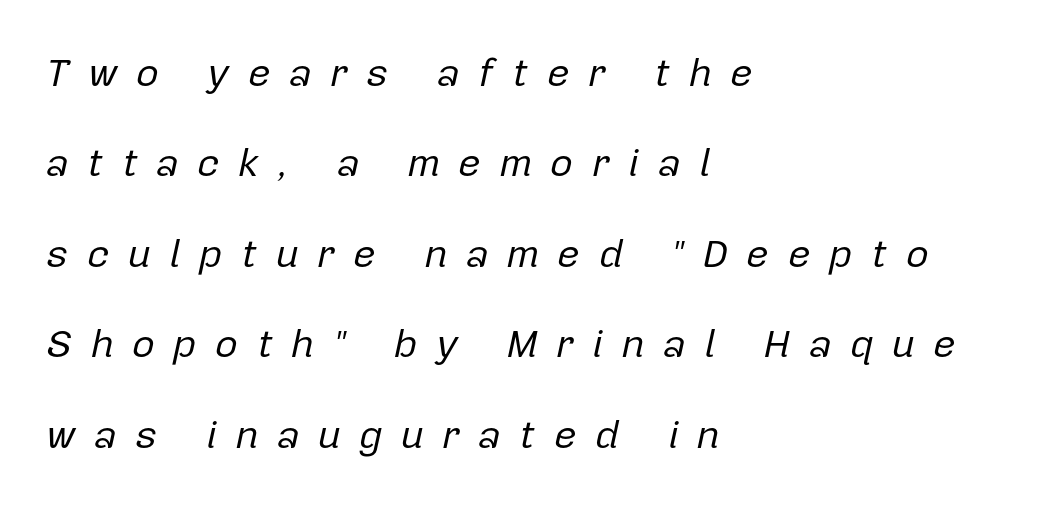
Q: Is the text bold? A: No.
Q: Is the text italic (slanted)? A: Yes, it leans right by about 12 degrees.
Q: Is the text underlined? A: No.
Q: How is the paragraph aligned? A: Left-aligned.
Q: Is the spacing between letters normal or unusually wide? A: Unusually wide.
Q: Is the spacing between lines tight, normal or loose? A: Loose.
Q: Width (condensed, normal, or wide)? A: Normal.
Q: Stroke contrast? A: Low.
Q: x-height? A: Medium.
Q: Monospaced? A: No.
